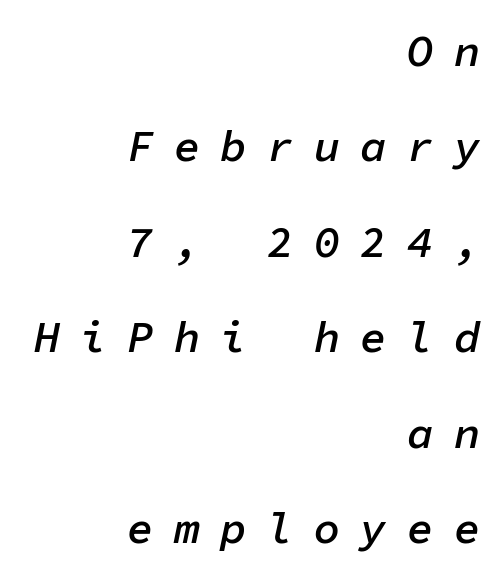
The image shows 44 px semibold type, italic (leaning right), monospaced; set right-aligned, loose line spacing (2.17x), unusually wide letter spacing (+0.46 em), not underlined; low stroke contrast and a medium x-height.
